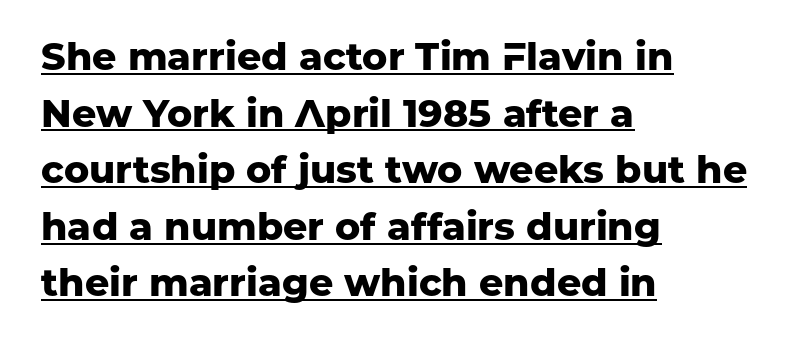
Q: Is the text bold? A: Yes.
Q: Is the text italic (slanted)? A: No, it is upright.
Q: Is the typeface a serif or a sans-serif typeface? A: Sans-serif.
Q: Is the text underlined? A: Yes.
Q: How is the paragraph aligned? A: Left-aligned.
Q: Is the spacing between letters normal or unusually wide? A: Normal.
Q: Is the spacing between lines tight, normal or loose? A: Normal.
Q: Width (condensed, normal, or wide)? A: Normal.
Q: Stroke contrast? A: Low.
Q: x-height? A: Medium.
Q: Monospaced? A: No.
